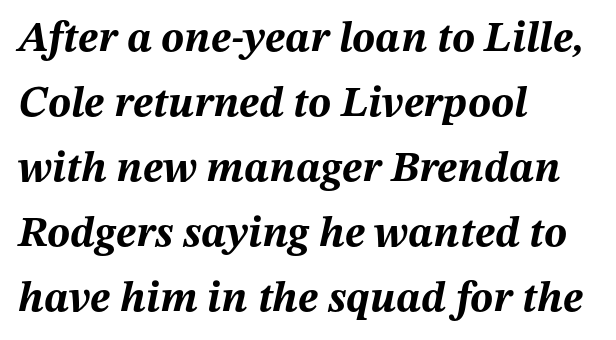
The image shows 43 px bold type, italic (leaning right); set left-aligned, normal line spacing (1.51x), normal letter spacing, not underlined; medium stroke contrast and a medium x-height.
